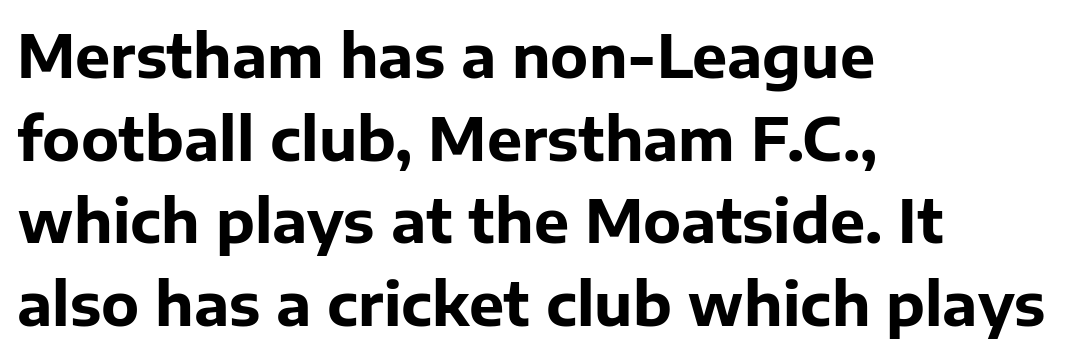
{"serif": "no", "italic": "no", "bold": "yes", "weight": "bold", "width": "normal", "stroke_contrast": "low", "x_height": "medium", "monospaced": "no", "underline": "no", "align": "left", "line_spacing": "normal", "line_spacing_ratio": 1.4, "letter_spacing": "normal", "letter_spacing_em": 0.0, "glyph_px": 59}
